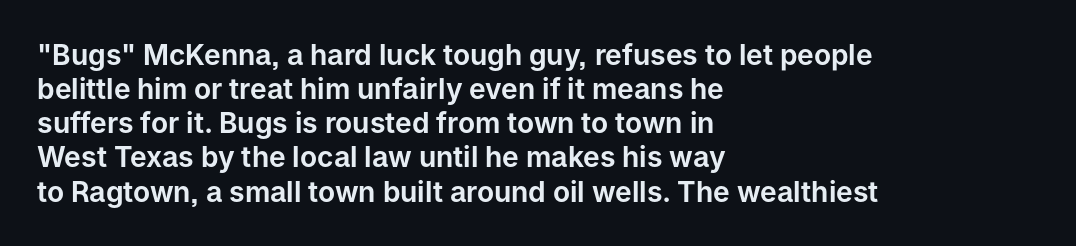
The image shows 28 px sans-serif type, upright; set left-aligned, line spacing 1.22x, normal letter spacing, not underlined; low stroke contrast and a medium x-height.
